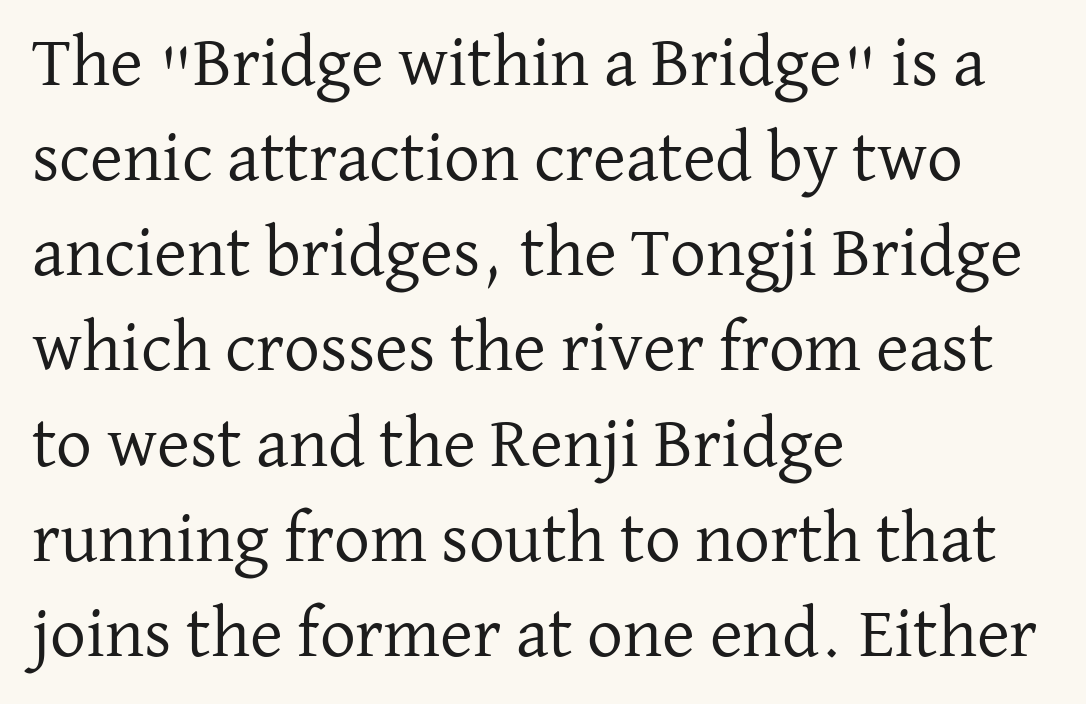
{"serif": "yes", "italic": "no", "bold": "no", "weight": "regular", "width": "normal", "stroke_contrast": "low", "x_height": "medium", "monospaced": "no", "underline": "no", "align": "left", "line_spacing": "normal", "line_spacing_ratio": 1.34, "letter_spacing": "normal", "letter_spacing_em": 0.0, "glyph_px": 71}
